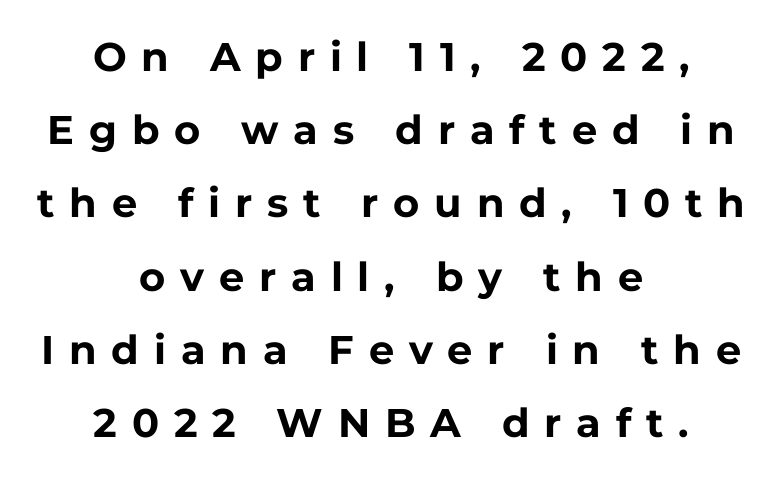
The lines are quadded center. Examine the stroke ends and you'll find no serifs. Character widths vary here, with narrow letters taking less room than wide ones. Glyph-to-glyph distance is far greater than everyday printed text. Decoration check: the copy has no underline.
